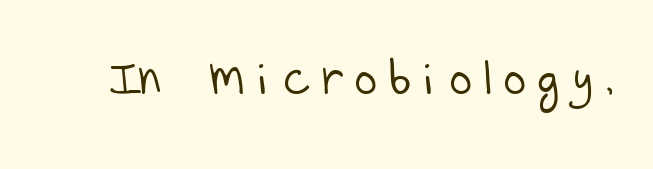
The image shows 49 px light sans-serif type; set unusually wide letter spacing (+0.26 em), not underlined; low stroke contrast and a large x-height.
